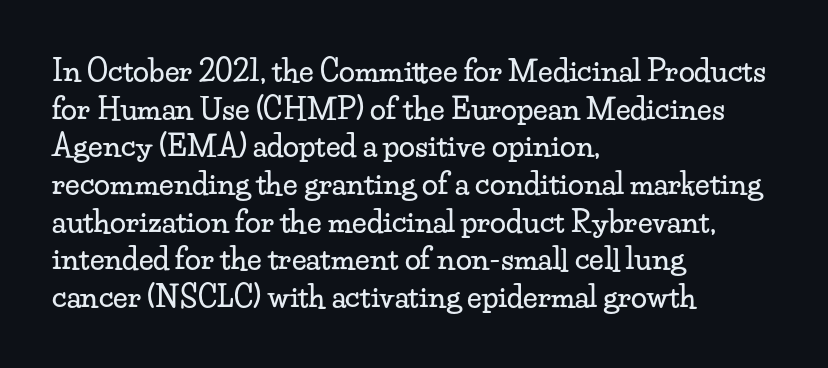
{"serif": "yes", "italic": "no", "width": "wide", "stroke_contrast": "low", "x_height": "small", "monospaced": "no", "underline": "no", "align": "left", "line_spacing": "normal", "line_spacing_ratio": 1.3, "letter_spacing": "normal", "letter_spacing_em": 0.0, "glyph_px": 29}
